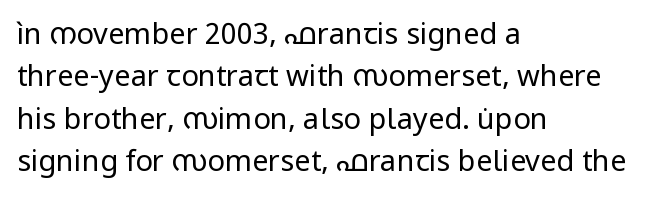
{"serif": "no", "italic": "no", "bold": "no", "weight": "regular", "width": "normal", "stroke_contrast": "low", "x_height": "medium", "monospaced": "no", "underline": "no", "align": "left", "line_spacing": "normal", "line_spacing_ratio": 1.46, "letter_spacing": "normal", "letter_spacing_em": 0.0, "glyph_px": 29}
